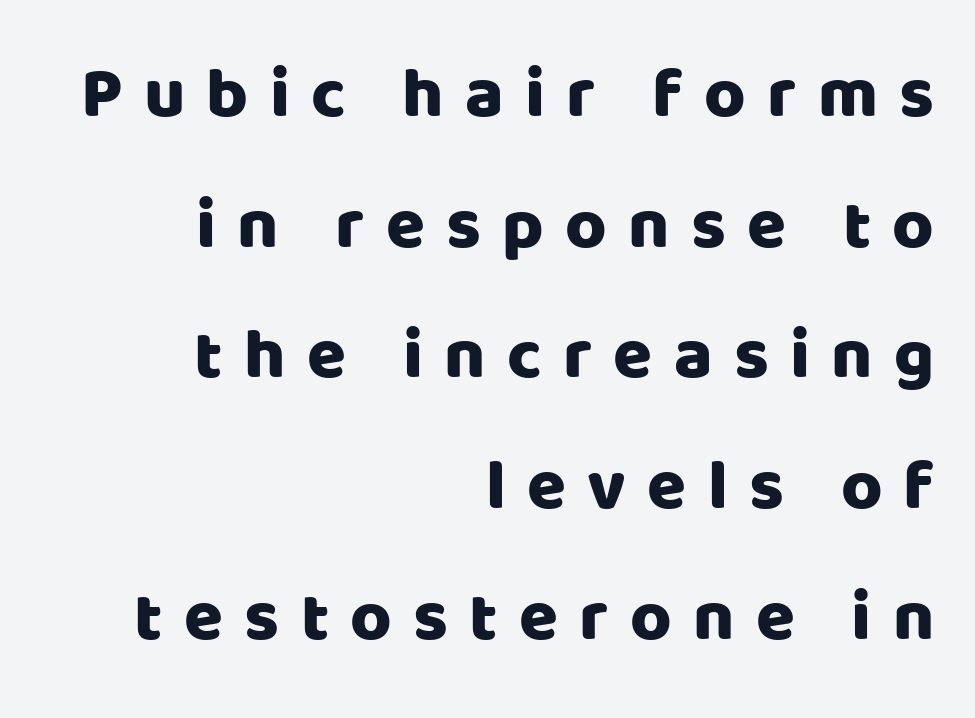
{"serif": "no", "italic": "no", "width": "normal", "stroke_contrast": "low", "x_height": "large", "monospaced": "no", "underline": "no", "align": "right", "line_spacing_ratio": 1.84, "letter_spacing": "wide", "letter_spacing_em": 0.3, "glyph_px": 71}
